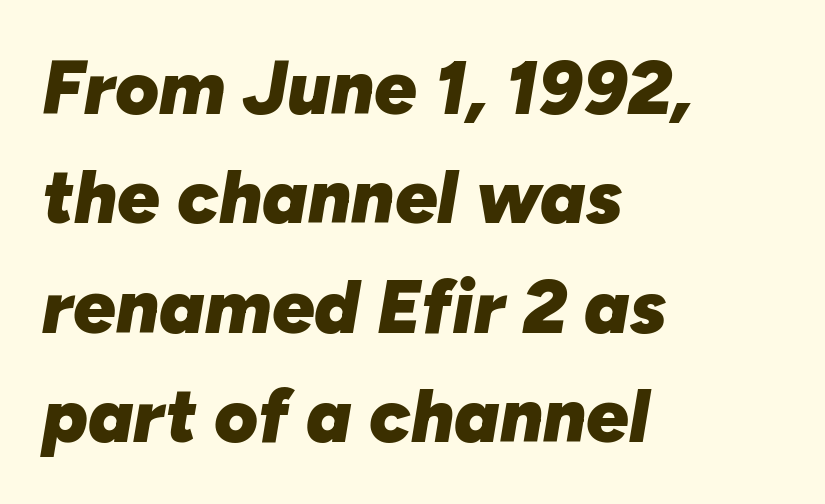
Only glyphs here, with clear space below each row. The whole block is typeset with a tilt. The characters look thick and weighty, a clear bold. Character widths vary here, with narrow letters taking less room than wide ones. The setting favours the left margin, as ordinary paragraphs usually do. Vertically, the passage feels balanced, rows spaced as you'd expect.
